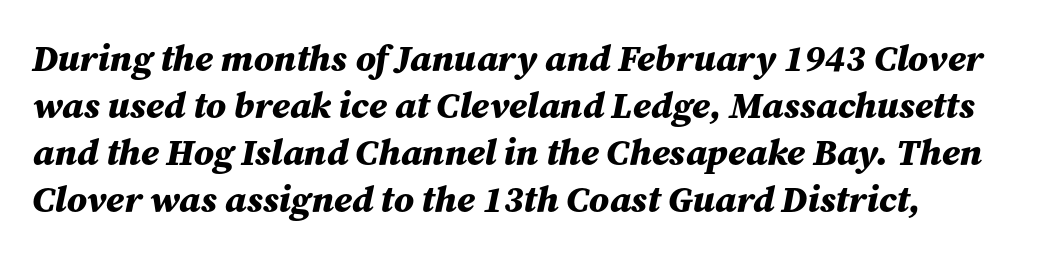
When letters slant like this, we call the style italic. Caption: standard tracking, unaltered. The lines in this sample share a left origin and differ only in where they stop. This sample has the flowing, uneven cadence of proportional lettering. This block has exactly the height ordinary leading produces. The face used here has the dense, thick strokes of a bold.
